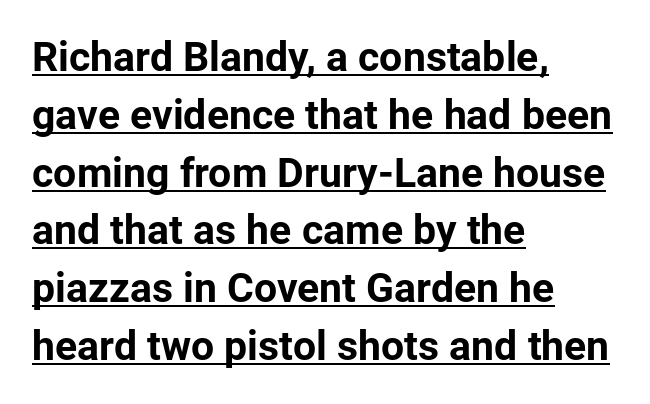
Q: Is the text bold? A: Yes.
Q: Is the text italic (slanted)? A: No, it is upright.
Q: Is the typeface a serif or a sans-serif typeface? A: Sans-serif.
Q: Is the text underlined? A: Yes.
Q: How is the paragraph aligned? A: Left-aligned.
Q: Is the spacing between letters normal or unusually wide? A: Normal.
Q: Is the spacing between lines tight, normal or loose? A: Normal.
Q: Width (condensed, normal, or wide)? A: Normal.
Q: Stroke contrast? A: Low.
Q: x-height? A: Medium.
Q: Monospaced? A: No.
